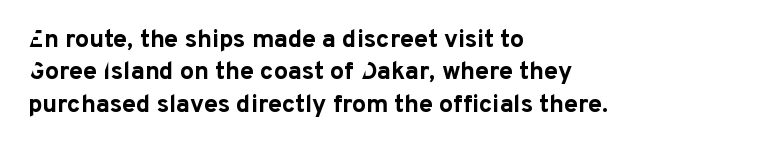
The image shows 25 px bold type, upright; set left-aligned, normal line spacing (1.3x), normal letter spacing, not underlined.
